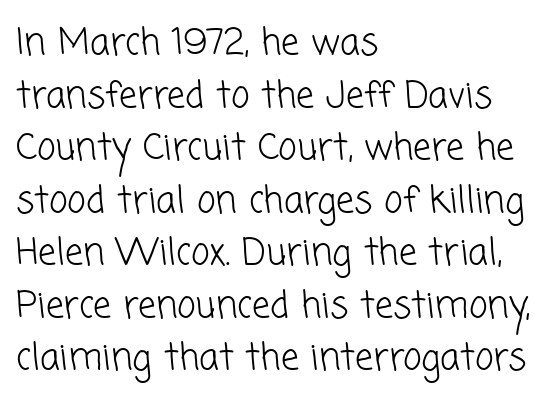
{"serif": "no", "bold": "no", "weight": "light", "width": "normal", "stroke_contrast": "low", "x_height": "medium", "monospaced": "no", "underline": "no", "align": "left", "line_spacing": "normal", "line_spacing_ratio": 1.46, "letter_spacing": "normal", "letter_spacing_em": 0.0, "glyph_px": 36}
